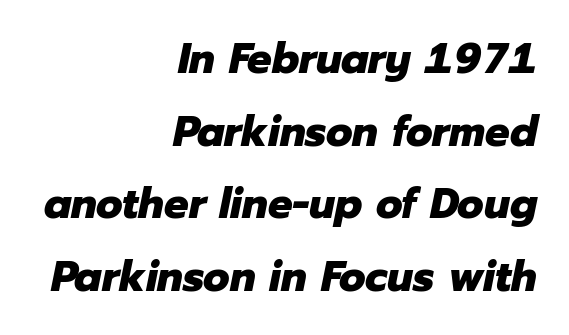
Q: Is the text bold? A: Yes.
Q: Is the text italic (slanted)? A: Yes, it leans right by about 12 degrees.
Q: Is the text underlined? A: No.
Q: How is the paragraph aligned? A: Right-aligned.
Q: Is the spacing between letters normal or unusually wide? A: Normal.
Q: Is the spacing between lines tight, normal or loose? A: Normal.
Q: Width (condensed, normal, or wide)? A: Normal.
Q: Stroke contrast? A: Low.
Q: x-height? A: Medium.
Q: Monospaced? A: No.
